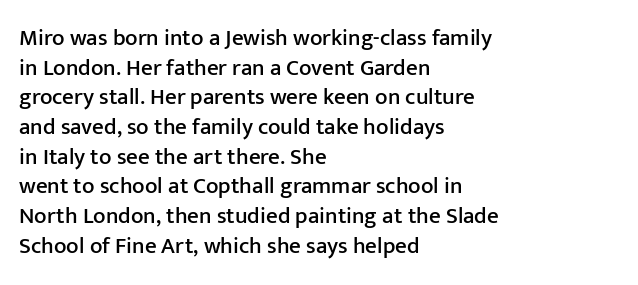
{"italic": "no", "underline": "no", "align": "left", "line_spacing": "normal", "line_spacing_ratio": 1.29, "letter_spacing": "normal", "letter_spacing_em": 0.0, "glyph_px": 23}
